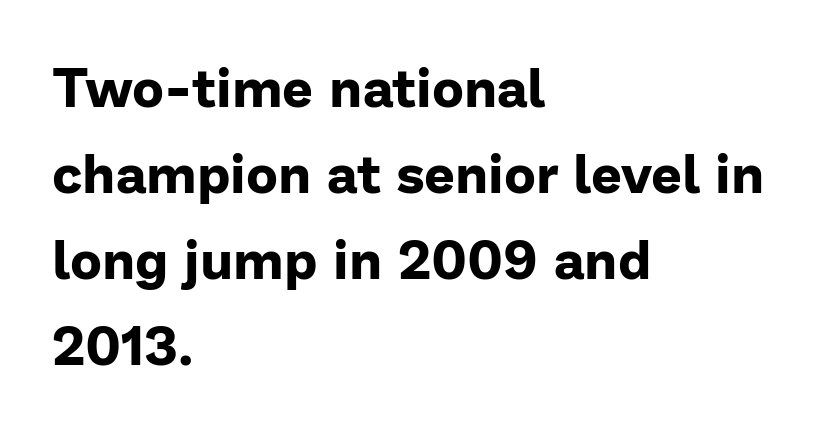
Note: no serifs on the glyphs. Unmarked baselines from the first word to the last. Think of a printed novel: that variable character pitch is what you see here. Whoever set this chose a conventional vertical rhythm. Every character sits straight up, as roman type does. Chunky letters — that's bold for sure.
